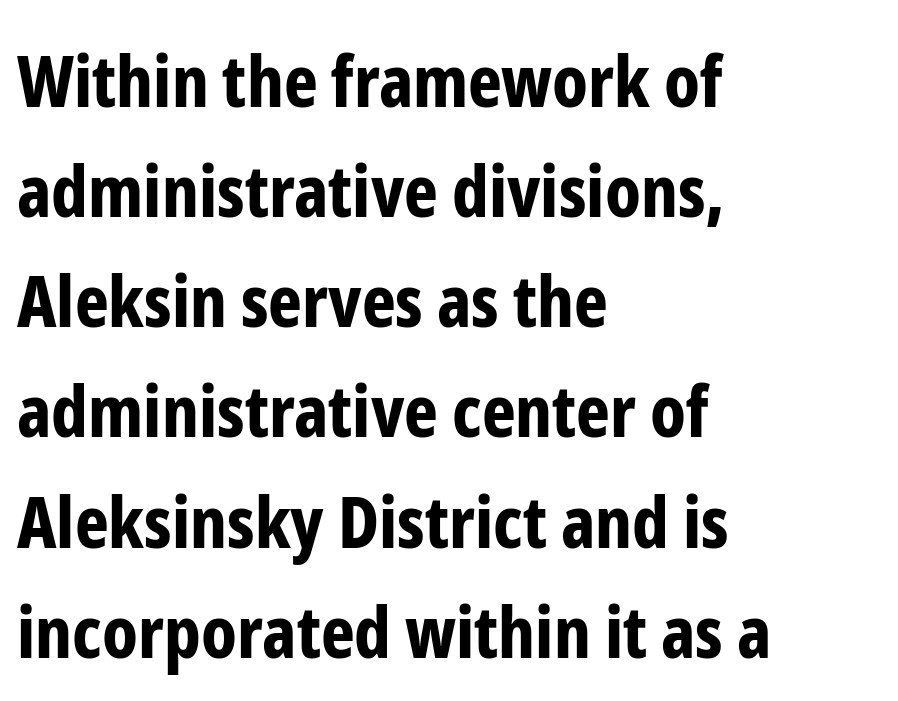
Bold? Absolutely — the strokes are thick and heavy. Horizontal alignment here is leftward, the default for most running prose. Horizontal bands of white between lines are of average thickness. There is no visible air inserted between adjacent glyphs.
